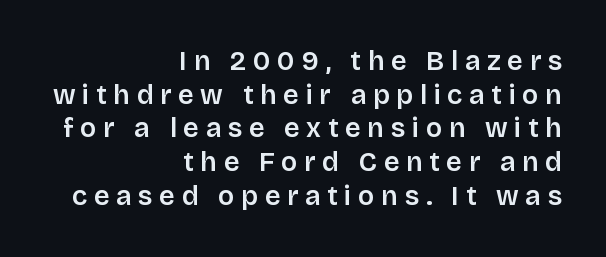
{"italic": "no", "underline": "no", "align": "right", "line_spacing": "normal", "line_spacing_ratio": 1.25, "letter_spacing": "wide", "letter_spacing_em": 0.25, "glyph_px": 27}
